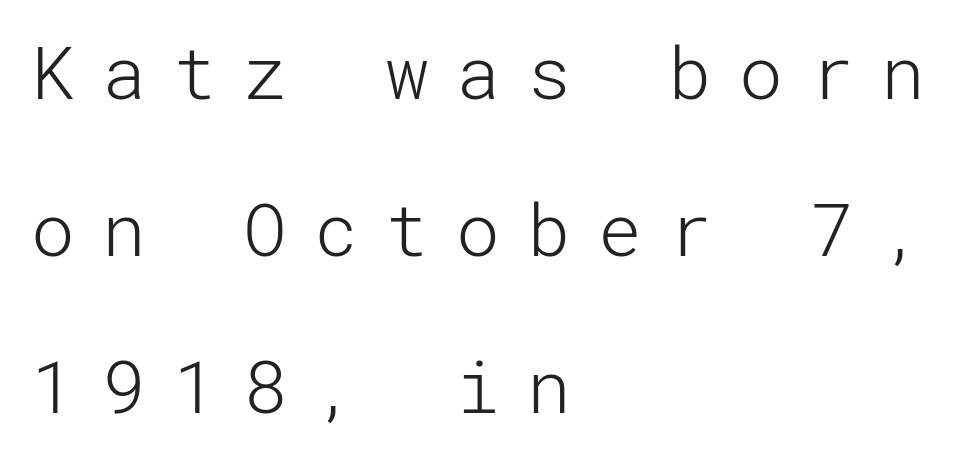
{"serif": "no", "italic": "no", "bold": "no", "weight": "light", "width": "normal", "stroke_contrast": "low", "x_height": "medium", "underline": "no", "align": "left", "line_spacing": "loose", "line_spacing_ratio": 2.15, "letter_spacing": "wide", "letter_spacing_em": 0.37, "glyph_px": 73}
